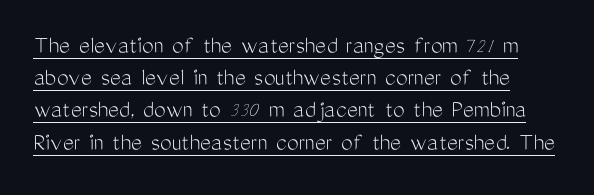
The image shows 26 px text type, upright; set line spacing 1.24x, normal letter spacing, underlined.
